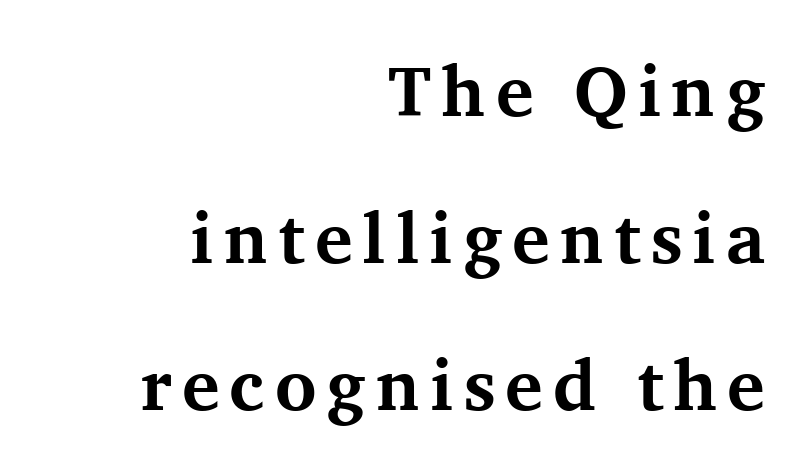
The image shows 71 px bold serif type, upright; set right-aligned, loose line spacing (2.07x), not underlined; medium stroke contrast and a medium x-height.
